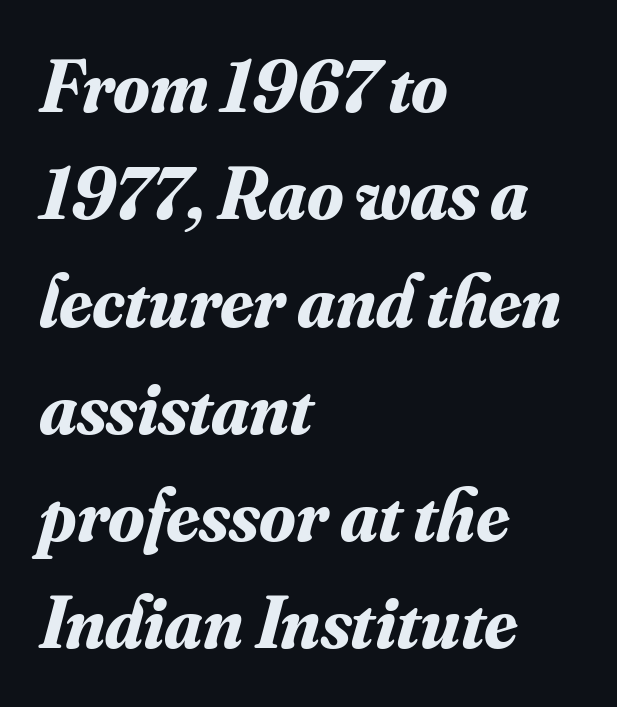
Q: Is the text bold? A: Yes.
Q: Is the text italic (slanted)? A: Yes, it leans right by about 16 degrees.
Q: Is the typeface a serif or a sans-serif typeface? A: Serif.
Q: Is the text underlined? A: No.
Q: How is the paragraph aligned? A: Left-aligned.
Q: Is the spacing between letters normal or unusually wide? A: Normal.
Q: Is the spacing between lines tight, normal or loose? A: Normal.
Q: Width (condensed, normal, or wide)? A: Normal.
Q: Stroke contrast? A: Medium.
Q: x-height? A: Small.
Q: Monospaced? A: No.
